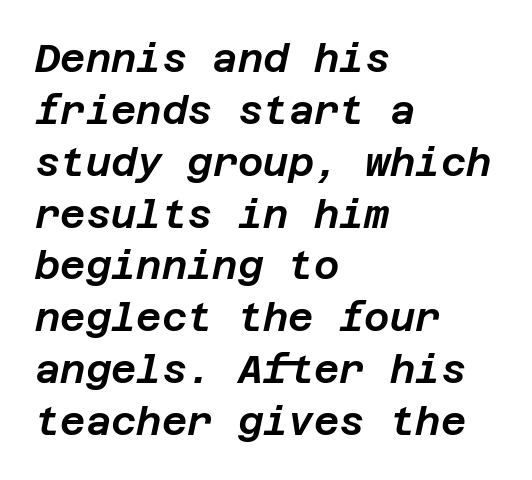
{"italic": "yes", "lean": "right", "slant_degrees": 12, "width": "normal", "stroke_contrast": "low", "x_height": "large", "underline": "no", "align": "left", "line_spacing": "normal", "line_spacing_ratio": 1.33, "letter_spacing": "normal", "letter_spacing_em": 0.0, "glyph_px": 39}
